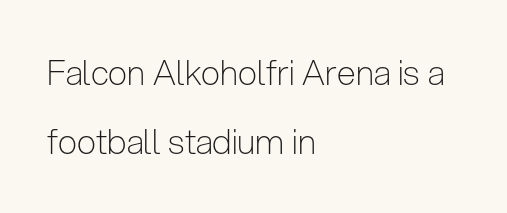
Q: Is the text bold? A: No.
Q: Is the text italic (slanted)? A: No, it is upright.
Q: Is the typeface a serif or a sans-serif typeface? A: Sans-serif.
Q: Is the text underlined? A: No.
Q: How is the paragraph aligned? A: Left-aligned.
Q: Is the spacing between letters normal or unusually wide? A: Normal.
Q: Is the spacing between lines tight, normal or loose? A: Loose.
Q: Width (condensed, normal, or wide)? A: Condensed.
Q: Stroke contrast? A: Low.
Q: x-height? A: Medium.
Q: Monospaced? A: No.
